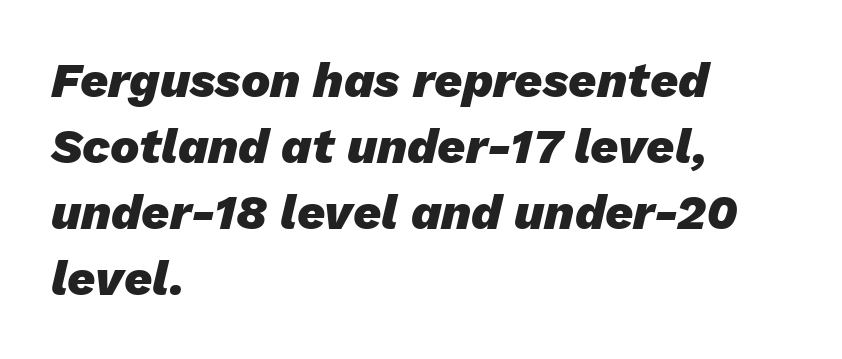
{"italic": "yes", "lean": "right", "slant_degrees": 13, "bold": "yes", "weight": "heavy", "width": "normal", "stroke_contrast": "low", "x_height": "medium", "monospaced": "no", "underline": "no", "align": "left", "line_spacing": "normal", "line_spacing_ratio": 1.35, "letter_spacing": "normal", "letter_spacing_em": 0.0, "glyph_px": 49}
